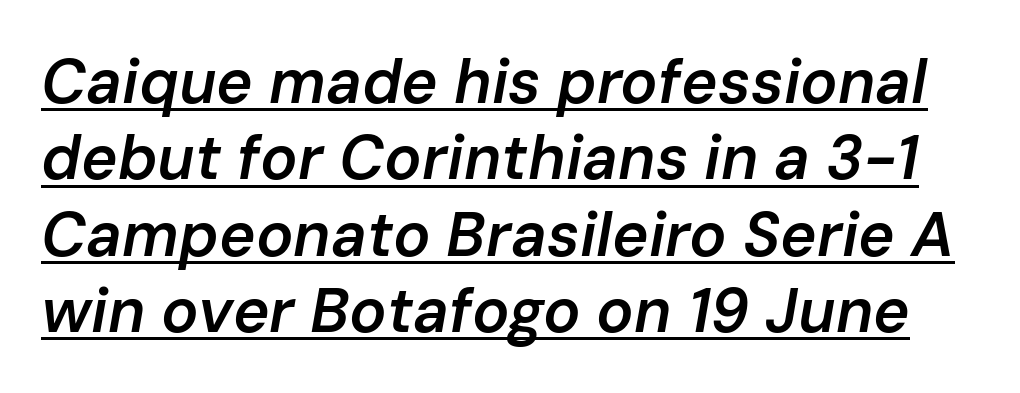
{"italic": "yes", "lean": "right", "slant_degrees": 10, "bold": "semi", "weight": "semibold", "width": "normal", "stroke_contrast": "low", "x_height": "medium", "monospaced": "no", "underline": "yes", "line_spacing_ratio": 1.23, "letter_spacing": "normal", "letter_spacing_em": 0.0, "glyph_px": 62}
